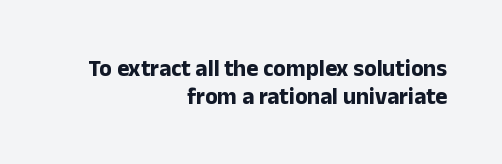
The image shows 23 px bold type, upright; set right-aligned, line spacing 1.21x, normal letter spacing, not underlined.
